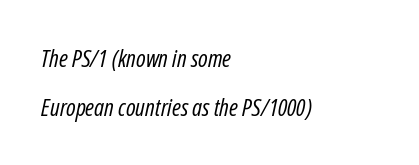
Q: Is the text bold? A: No.
Q: Is the text italic (slanted)? A: Yes, it leans right by about 12 degrees.
Q: Is the text underlined? A: No.
Q: How is the paragraph aligned? A: Left-aligned.
Q: Is the spacing between letters normal or unusually wide? A: Normal.
Q: Is the spacing between lines tight, normal or loose? A: Loose.
